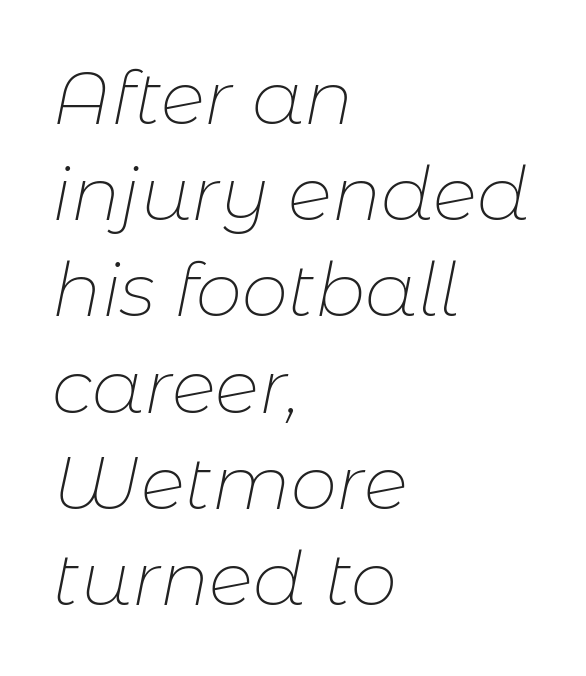
{"italic": "yes", "lean": "right", "slant_degrees": 11, "bold": "no", "weight": "thin", "width": "normal", "stroke_contrast": "low", "x_height": "medium", "monospaced": "no", "underline": "no", "align": "left", "line_spacing": "normal", "line_spacing_ratio": 1.3, "letter_spacing": "normal", "letter_spacing_em": 0.0, "glyph_px": 74}
